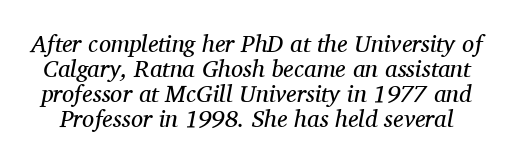
{"italic": "yes", "lean": "right", "slant_degrees": 11, "bold": "no", "underline": "no", "line_spacing": "tight", "line_spacing_ratio": 1.04, "letter_spacing": "normal", "letter_spacing_em": 0.0, "glyph_px": 24}
